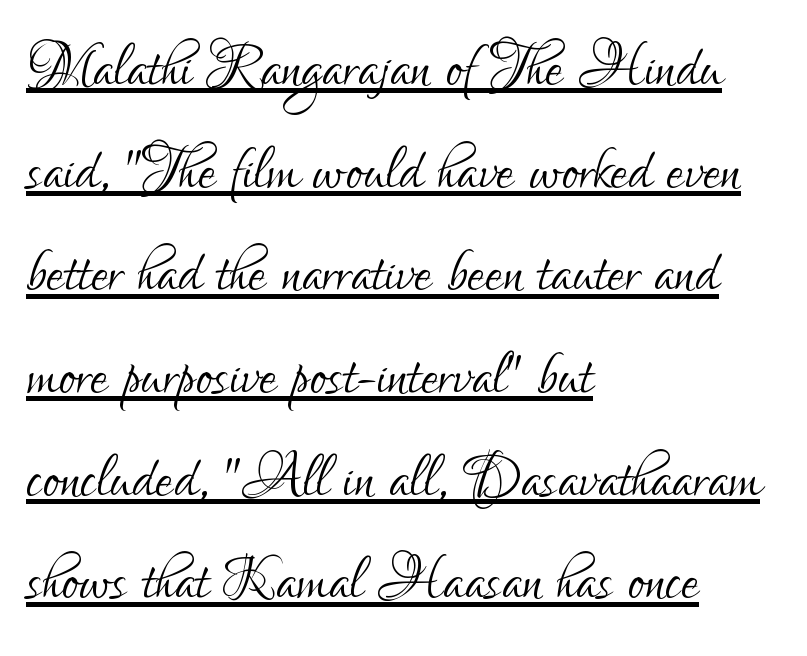
The rendering shows plain stroke endings on the letterforms — a sans-serif design. Students, observe: this is what conventionally led text looks like. Varying glyph widths throughout — classic text-font behaviour. Each stroke keeps to a modest, everyday thickness or less.
